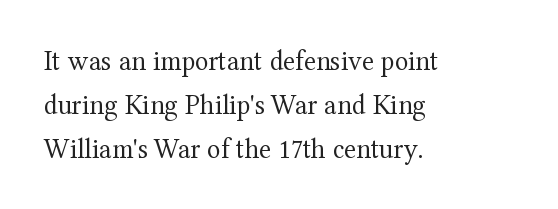
Regarding serifs, this sample has them. Visually the block forms a straight wall on the left and a jagged coastline on the right. The face looks like a standard text weight, possibly lighter. Tracking value appears to be zero — textbook default spacing. The foot of each line stays bare and open.
